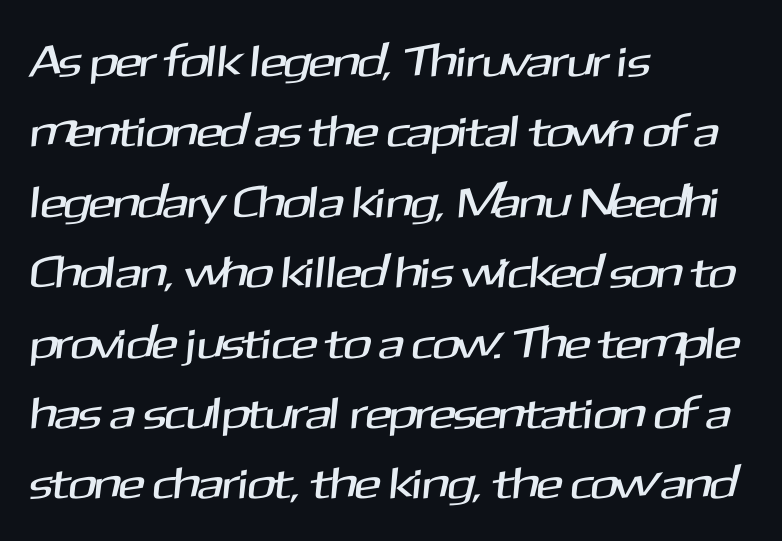
Q: Is the typeface a serif or a sans-serif typeface? A: Sans-serif.
Q: Is the text underlined? A: No.
Q: How is the paragraph aligned? A: Left-aligned.
Q: Is the spacing between letters normal or unusually wide? A: Normal.
Q: Is the spacing between lines tight, normal or loose? A: Normal.
Q: Width (condensed, normal, or wide)? A: Normal.
Q: Stroke contrast? A: Medium.
Q: x-height? A: Medium.
Q: Monospaced? A: No.
